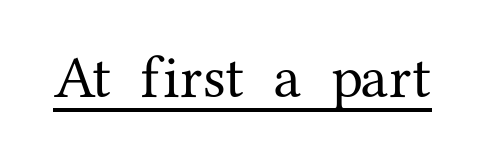
The characters display serif detailing at their extremities. This rendering leaves character spacing at its baseline value. Italic: no, the glyphs are upright roman. A typographer would call this underscored text. Think of a printed novel: that variable character pitch is what you see here.
